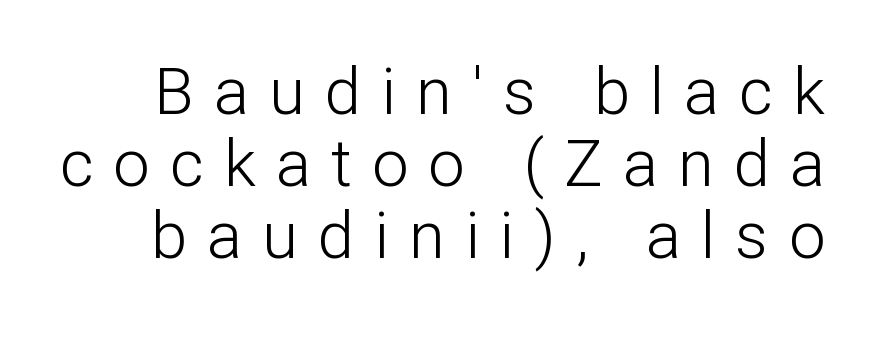
You could only call the tracking loose — the letters float apart. In terms of leading, this rendering errs on the cramped side. A typesetter would label this face a sans. No heavy texture on the line: the type isn't bold. The string is rendered with underlining switched off.
